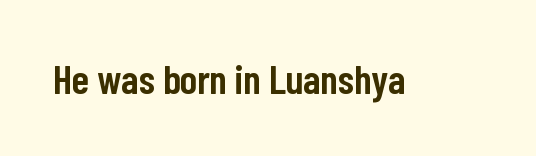
Quick note: underline off. Style check: upright. Looks like regular typesetting: each glyph gets only the width it needs. Notice the strokes are somewhat thickened but not fully heavy: this is a semibold. Typographically, this falls in the sans-serif category. The type is set solid horizontally, with unmodified tracking.
